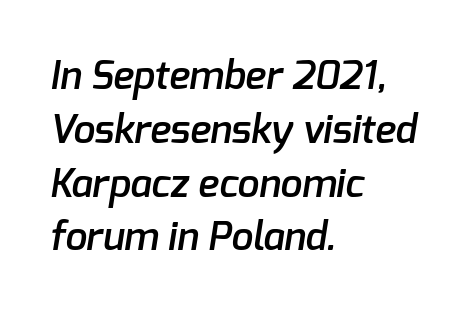
{"serif": "no", "bold": "semi", "weight": "semibold", "width": "normal", "stroke_contrast": "low", "x_height": "medium", "monospaced": "no", "underline": "no", "align": "left", "line_spacing": "normal", "line_spacing_ratio": 1.38, "letter_spacing": "normal", "letter_spacing_em": 0.0, "glyph_px": 39}
